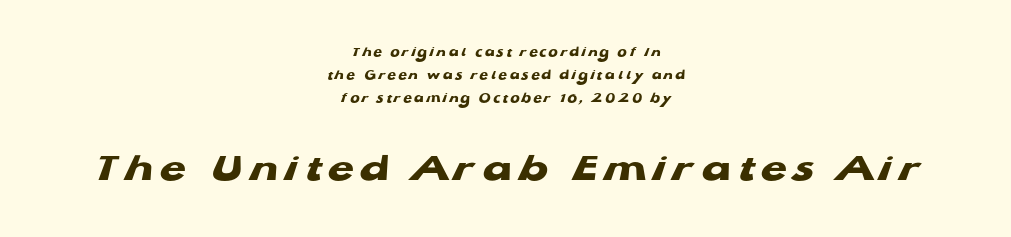
{"serif": "no", "bold": "yes", "weight": "heavy", "width": "wide", "stroke_contrast": "low", "x_height": "medium", "monospaced": "no", "underline": "no", "align": "center", "line_spacing": "normal", "line_spacing_ratio": 1.66, "larger_block": "second", "size_ratio": 3.0, "glyph_px": 42}
